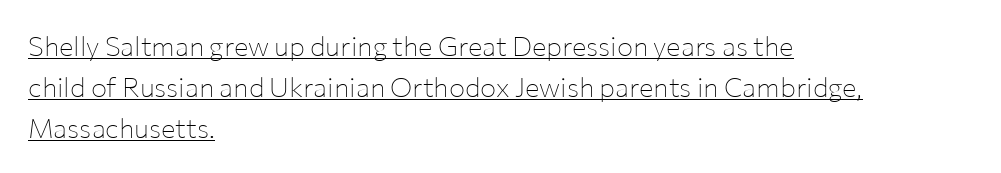
The setting favours the left margin, as ordinary paragraphs usually do. What's the leading like? Ordinary, nothing unusual. Compared with a typical body face, this is equally light or lighter still. This is the regular roman posture of the typeface. A continuous stroke trails under the words, as in a hyperlink. The line texture is even and compact thanks to regular tracking.
